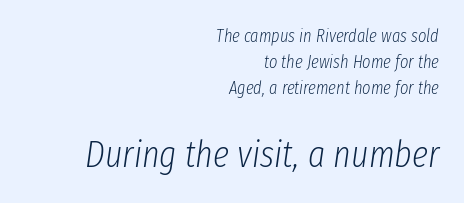
{"italic": "yes", "lean": "right", "slant_degrees": 8, "bold": "no", "weight": "light", "width": "condensed", "stroke_contrast": "low", "x_height": "medium", "monospaced": "no", "underline": "no", "align": "right", "line_spacing": "normal", "line_spacing_ratio": 1.44, "letter_spacing": "normal", "letter_spacing_em": 0.0, "larger_block": "second", "size_ratio": 2.06, "glyph_px": 37}
